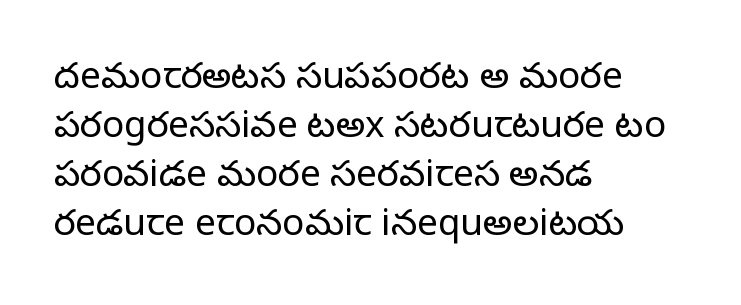
{"serif": "no", "italic": "no", "bold": "no", "weight": "light", "width": "normal", "stroke_contrast": "low", "x_height": "medium", "monospaced": "no", "underline": "no", "align": "left", "line_spacing": "normal", "line_spacing_ratio": 1.32, "letter_spacing": "normal", "letter_spacing_em": 0.0, "glyph_px": 37}
